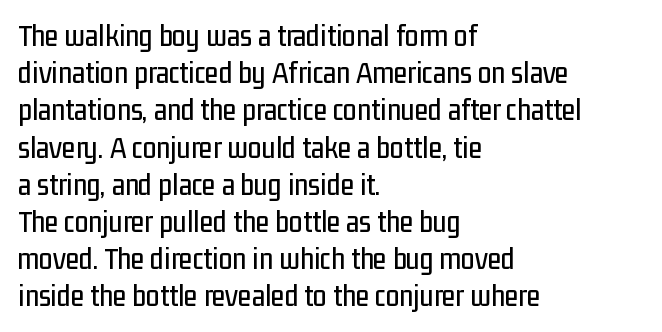
Q: Is the text italic (slanted)? A: No, it is upright.
Q: Is the typeface a serif or a sans-serif typeface? A: Sans-serif.
Q: Is the text underlined? A: No.
Q: How is the paragraph aligned? A: Left-aligned.
Q: Is the spacing between letters normal or unusually wide? A: Normal.
Q: Width (condensed, normal, or wide)? A: Condensed.
Q: Stroke contrast? A: Low.
Q: x-height? A: Medium.
Q: Monospaced? A: No.
